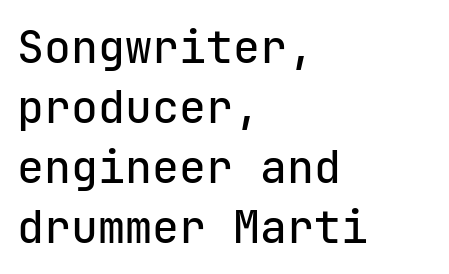
The image shows 45 px sans-serif type, upright, monospaced; set left-aligned, normal line spacing (1.33x), normal letter spacing, not underlined; low stroke contrast and a medium x-height.
